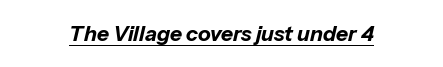
Q: Is the text bold? A: Yes.
Q: Is the text italic (slanted)? A: Yes, it leans right by about 13 degrees.
Q: Is the text underlined? A: Yes.
Q: Is the spacing between letters normal or unusually wide? A: Normal.
